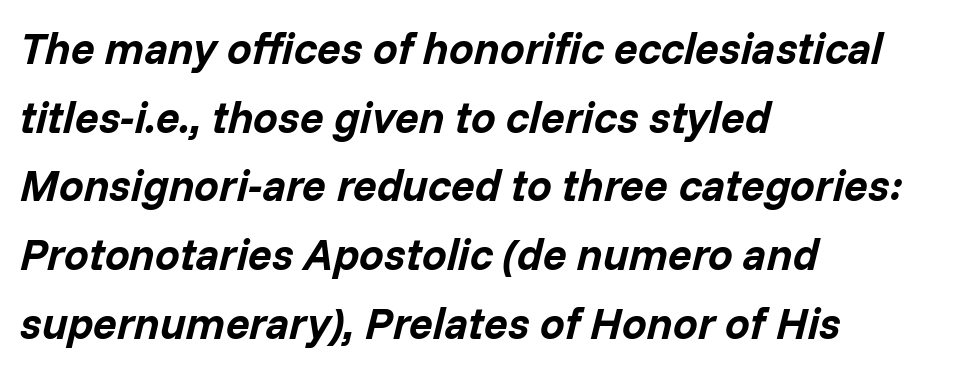
Q: Is the text bold? A: Yes.
Q: Is the text italic (slanted)? A: Yes, it leans right by about 14 degrees.
Q: Is the text underlined? A: No.
Q: How is the paragraph aligned? A: Left-aligned.
Q: Is the spacing between letters normal or unusually wide? A: Normal.
Q: Is the spacing between lines tight, normal or loose? A: Normal.
Q: Width (condensed, normal, or wide)? A: Normal.
Q: Stroke contrast? A: Low.
Q: x-height? A: Medium.
Q: Monospaced? A: No.
